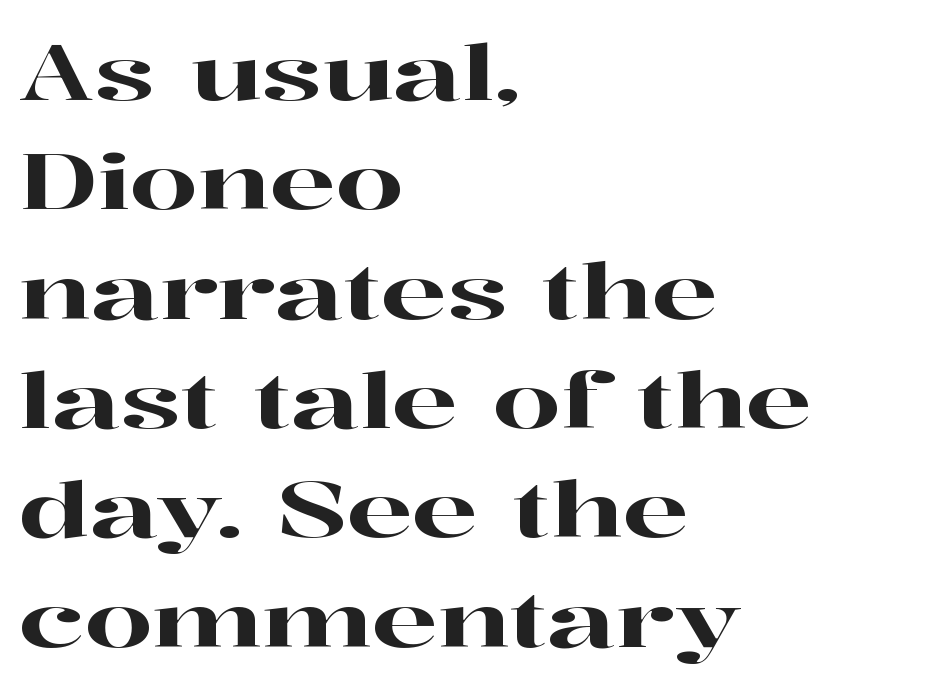
The image shows 77 px wide serif type, upright; set left-aligned, normal line spacing (1.42x), normal letter spacing, not underlined; high stroke contrast and a medium x-height.
